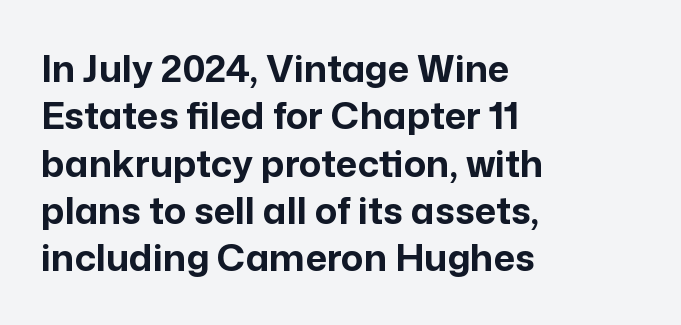
Here the glyphs are tracked normally, forming tight word shapes. The text was rendered using a sans face with plain stroke endings. Weight check: bold — yes, fully. Vertically, the passage feels balanced, rows spaced as you'd expect. Beneath every word, the page is bare.
